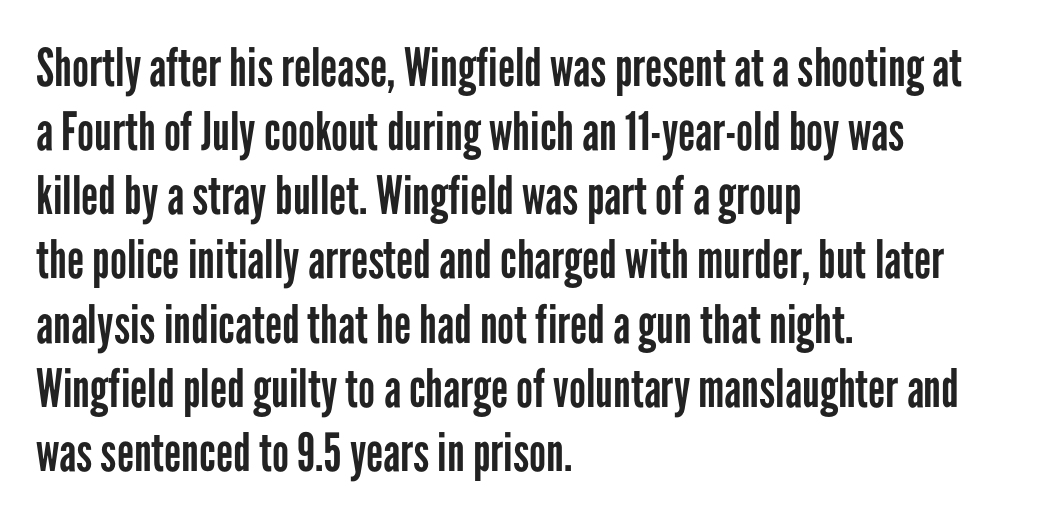
The image shows 53 px regular-weight, condensed sans-serif type, upright; set left-aligned, line spacing 1.21x, normal letter spacing, not underlined; low stroke contrast and a medium x-height.
